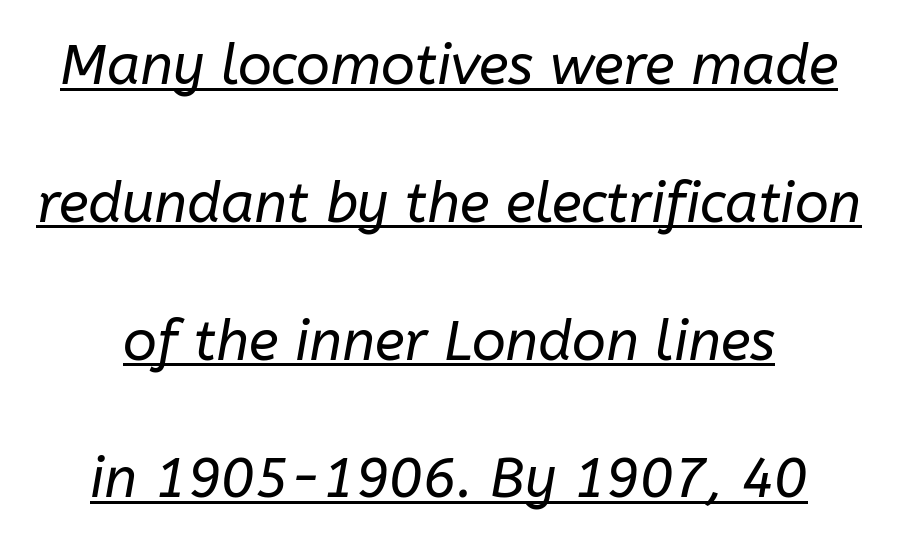
{"italic": "yes", "lean": "right", "slant_degrees": 10, "bold": "no", "weight": "regular", "width": "normal", "stroke_contrast": "low", "x_height": "medium", "monospaced": "no", "underline": "yes", "line_spacing": "loose", "line_spacing_ratio": 2.46, "letter_spacing": "normal", "letter_spacing_em": 0.0, "glyph_px": 56}
